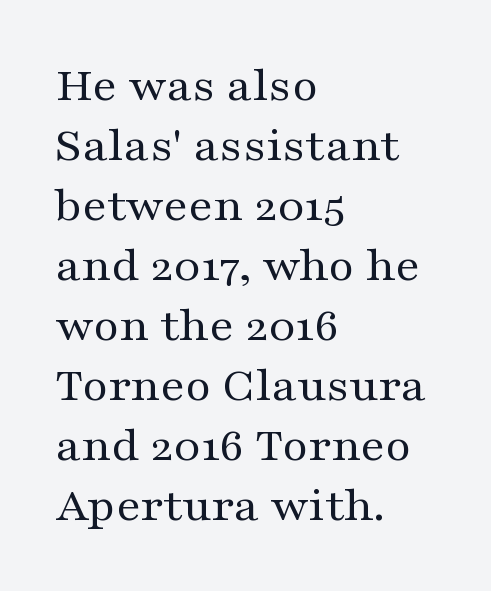
Q: Is the text bold? A: No.
Q: Is the text italic (slanted)? A: No, it is upright.
Q: Is the typeface a serif or a sans-serif typeface? A: Serif.
Q: Is the text underlined? A: No.
Q: How is the paragraph aligned? A: Left-aligned.
Q: Is the spacing between letters normal or unusually wide? A: Normal.
Q: Width (condensed, normal, or wide)? A: Wide.
Q: Stroke contrast? A: Medium.
Q: x-height? A: Medium.
Q: Monospaced? A: No.
